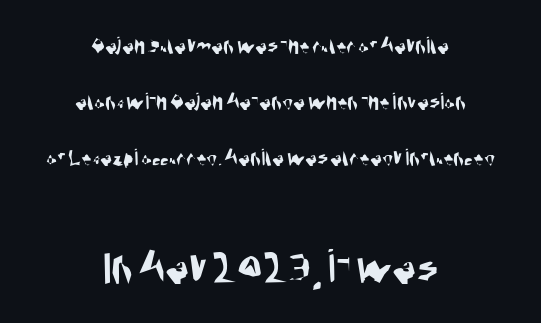
{"serif": "no", "width": "condensed", "stroke_contrast": "medium", "x_height": "large", "monospaced": "no", "underline": "no", "align": "center", "line_spacing": "loose", "line_spacing_ratio": 2.24, "letter_spacing": "normal", "letter_spacing_em": 0.0, "larger_block": "second", "size_ratio": 2.0, "glyph_px": 50}
